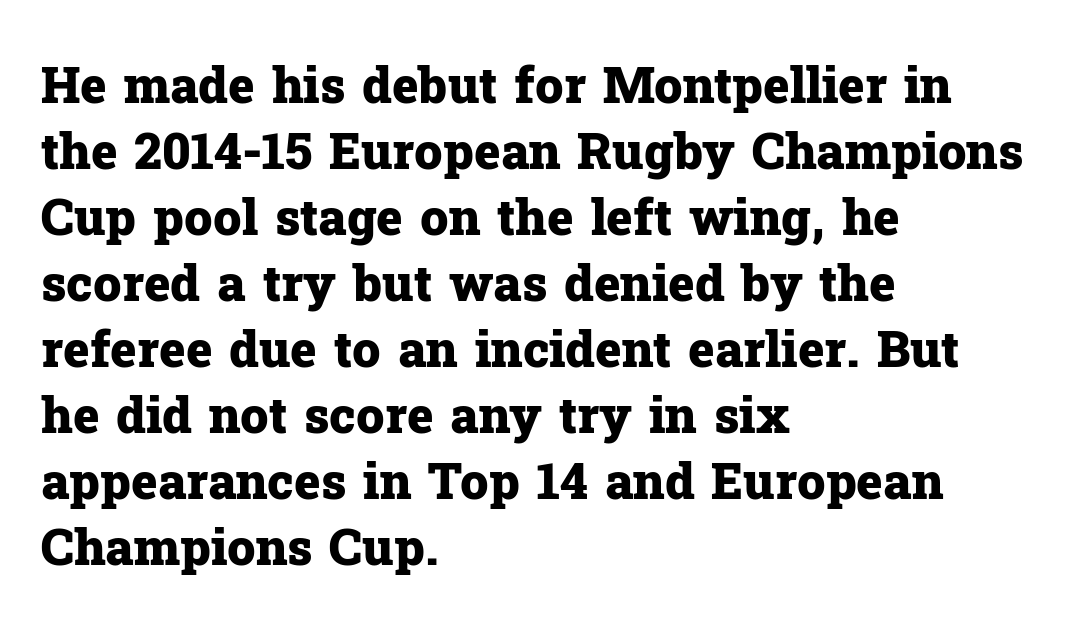
Q: Is the text bold? A: Yes.
Q: Is the text italic (slanted)? A: No, it is upright.
Q: Is the typeface a serif or a sans-serif typeface? A: Serif.
Q: Is the text underlined? A: No.
Q: How is the paragraph aligned? A: Left-aligned.
Q: Is the spacing between letters normal or unusually wide? A: Normal.
Q: Is the spacing between lines tight, normal or loose? A: Normal.
Q: Width (condensed, normal, or wide)? A: Normal.
Q: Stroke contrast? A: Low.
Q: x-height? A: Medium.
Q: Monospaced? A: No.
